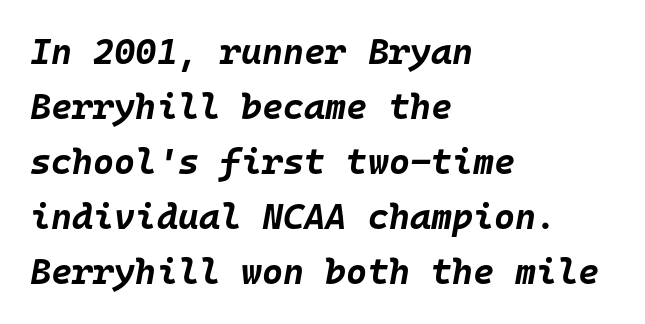
The space beneath each line is pristine and unruled. Think of a typewriter: that constant character pitch is what you see here. Is the letter spacing exaggerated? No — it looks like the ordinary default. It's the slanting kind of type.
